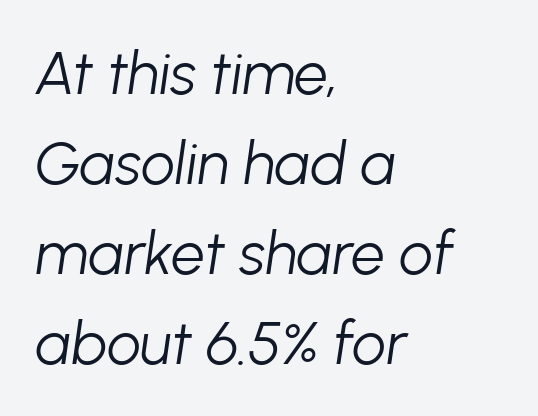
Q: Is the text bold? A: No.
Q: Is the text italic (slanted)? A: Yes, it leans right by about 8 degrees.
Q: Is the text underlined? A: No.
Q: How is the paragraph aligned? A: Left-aligned.
Q: Is the spacing between letters normal or unusually wide? A: Normal.
Q: Is the spacing between lines tight, normal or loose? A: Normal.
Q: Width (condensed, normal, or wide)? A: Normal.
Q: Stroke contrast? A: Low.
Q: x-height? A: Medium.
Q: Monospaced? A: No.
